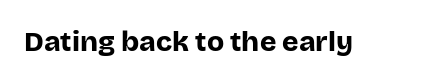
Q: Is the text bold? A: Yes.
Q: Is the text italic (slanted)? A: No, it is upright.
Q: Is the typeface a serif or a sans-serif typeface? A: Sans-serif.
Q: Is the text underlined? A: No.
Q: Is the spacing between letters normal or unusually wide? A: Normal.
Q: Width (condensed, normal, or wide)? A: Normal.
Q: Stroke contrast? A: Low.
Q: x-height? A: Large.
Q: Monospaced? A: No.
